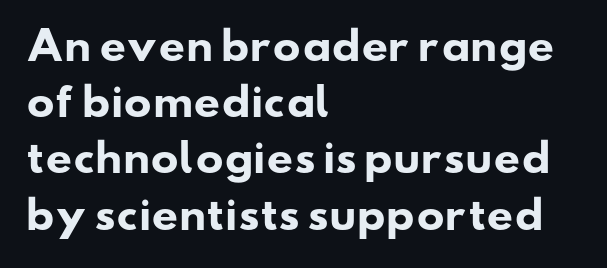
The image shows 37 px heavy, wide sans-serif type; set left-aligned, normal line spacing (1.52x), normal letter spacing, not underlined; low stroke contrast and a small x-height.
